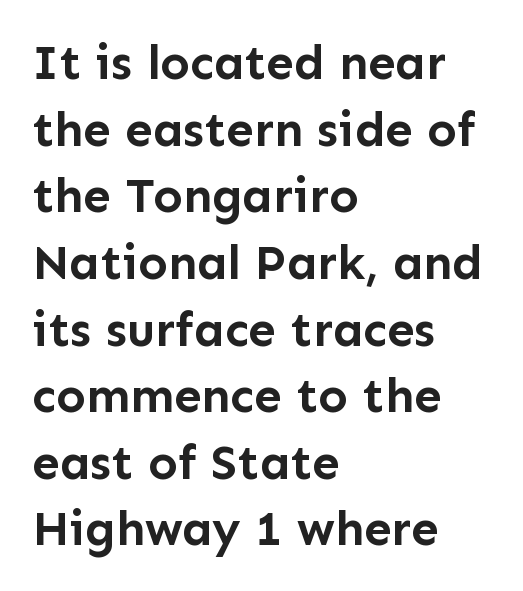
Q: Is the text bold? A: Yes.
Q: Is the text italic (slanted)? A: No, it is upright.
Q: Is the typeface a serif or a sans-serif typeface? A: Sans-serif.
Q: Is the text underlined? A: No.
Q: How is the paragraph aligned? A: Left-aligned.
Q: Is the spacing between letters normal or unusually wide? A: Normal.
Q: Is the spacing between lines tight, normal or loose? A: Normal.
Q: Width (condensed, normal, or wide)? A: Normal.
Q: Stroke contrast? A: Low.
Q: x-height? A: Medium.
Q: Monospaced? A: No.
